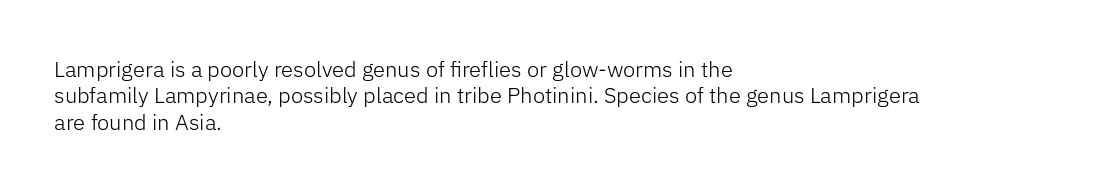
The image shows 22 px text type, upright; set left-aligned, line spacing 1.2x, normal letter spacing, not underlined.
